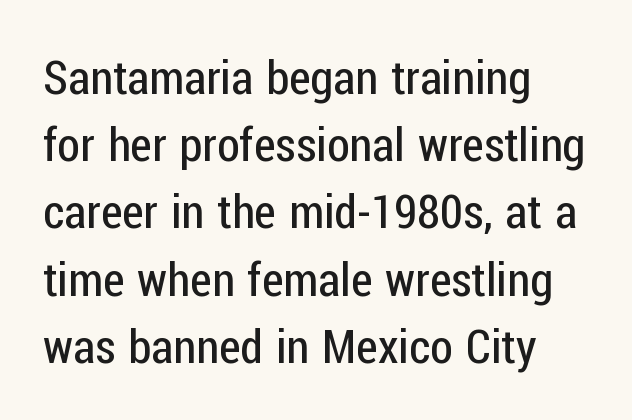
Q: Is the text bold? A: No.
Q: Is the text italic (slanted)? A: No, it is upright.
Q: Is the typeface a serif or a sans-serif typeface? A: Sans-serif.
Q: Is the text underlined? A: No.
Q: How is the paragraph aligned? A: Left-aligned.
Q: Is the spacing between letters normal or unusually wide? A: Normal.
Q: Is the spacing between lines tight, normal or loose? A: Normal.
Q: Width (condensed, normal, or wide)? A: Condensed.
Q: Stroke contrast? A: Low.
Q: x-height? A: Medium.
Q: Monospaced? A: No.
